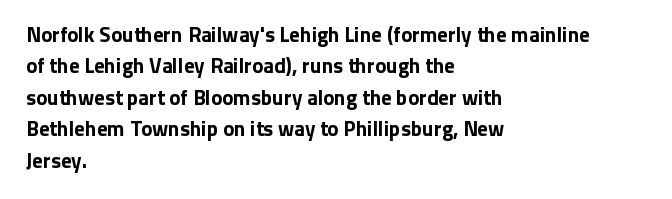
{"italic": "no", "bold": "yes", "underline": "no", "align": "left", "line_spacing": "normal", "line_spacing_ratio": 1.5, "letter_spacing": "normal", "letter_spacing_em": 0.0, "glyph_px": 21}
